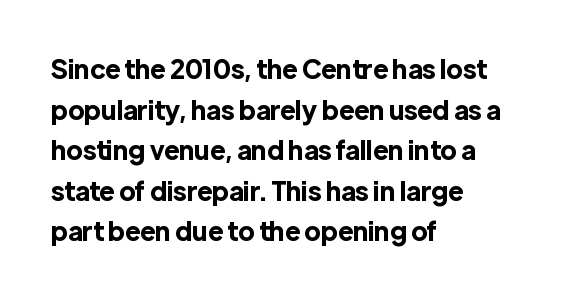
Q: Is the text bold? A: Yes.
Q: Is the text italic (slanted)? A: No, it is upright.
Q: Is the text underlined? A: No.
Q: How is the paragraph aligned? A: Left-aligned.
Q: Is the spacing between letters normal or unusually wide? A: Normal.
Q: Is the spacing between lines tight, normal or loose? A: Normal.
